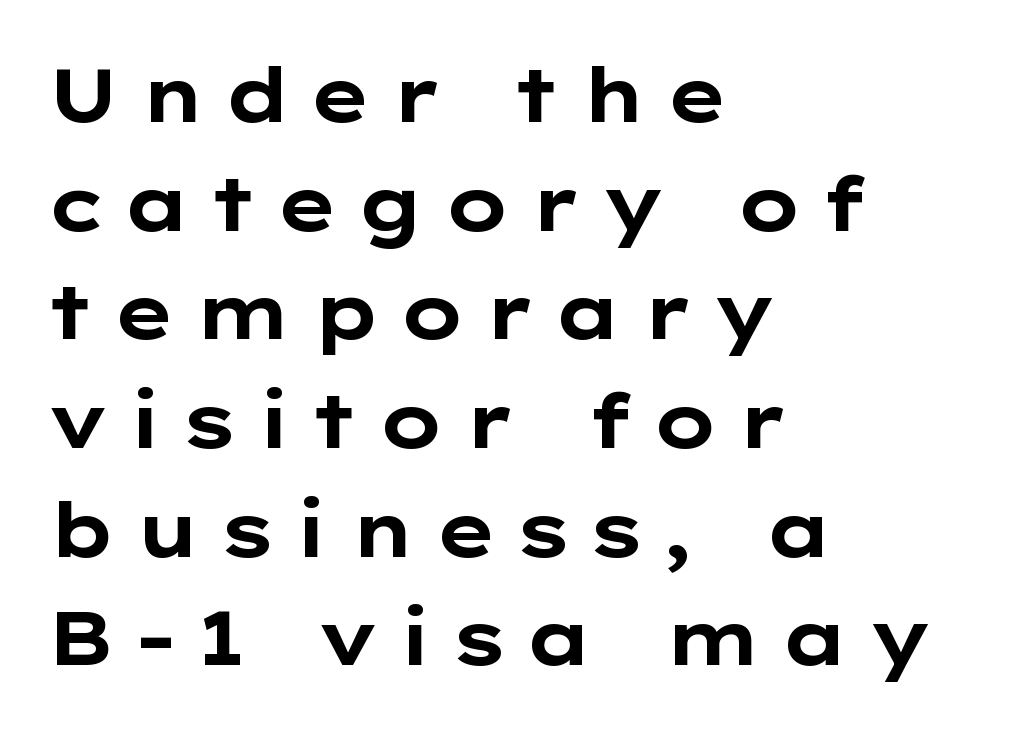
Q: Is the text bold? A: Yes.
Q: Is the text italic (slanted)? A: No, it is upright.
Q: Is the typeface a serif or a sans-serif typeface? A: Sans-serif.
Q: Is the text underlined? A: No.
Q: How is the paragraph aligned? A: Left-aligned.
Q: Is the spacing between letters normal or unusually wide? A: Unusually wide.
Q: Is the spacing between lines tight, normal or loose? A: Normal.
Q: Width (condensed, normal, or wide)? A: Wide.
Q: Stroke contrast? A: Low.
Q: x-height? A: Medium.
Q: Monospaced? A: No.
